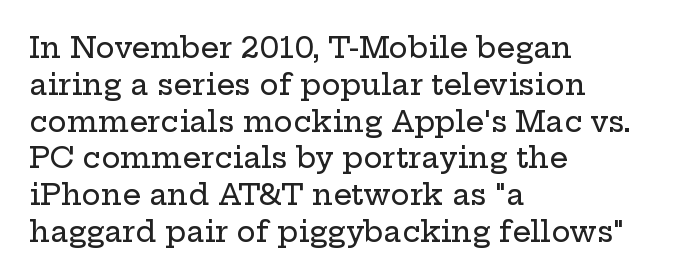
Does the lettering tilt? It doesn't — this is upright. The rendering uses natural spacing where letterforms have individual widths. You could call the tracking neutral — neither tight nor loose. The foot of each line stays bare and open. Observe the serifs anchoring each vertical stroke in this sample.
